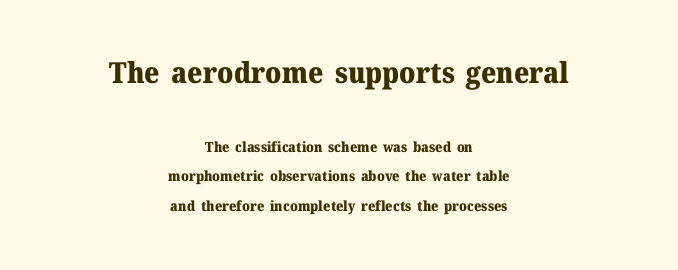
In CSS terms this would be text-align: center. Notice how the stems are strictly vertical — no italics here. You get the large type first, then a drop to smaller type. Plain, unruled lines of type. Classification — serif.
